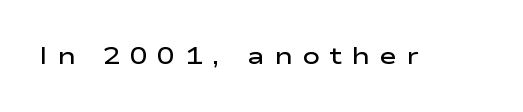
The image shows 24 px text type, upright; set unusually wide letter spacing (+0.39 em), not underlined.
